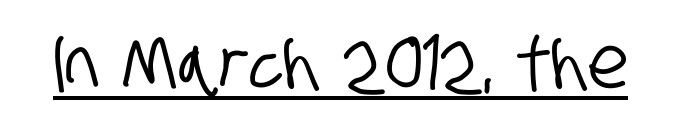
The rendering uses the underline text-decoration. Honestly, the letter spacing is just normal — you wouldn't notice it. Unlike a traditional serif, this face leaves its strokes unadorned. Do the characters align in a grid? No, the font is proportional.
